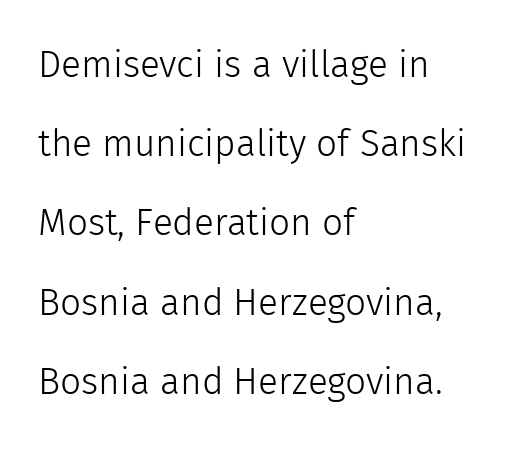
{"serif": "no", "italic": "no", "bold": "no", "weight": "light", "width": "normal", "x_height": "medium", "monospaced": "no", "underline": "no", "align": "left", "line_spacing": "loose", "line_spacing_ratio": 2.14, "letter_spacing": "normal", "letter_spacing_em": 0.0, "glyph_px": 37}
